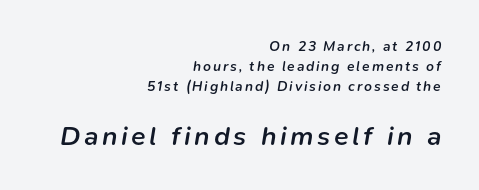
Q: Is the text bold? A: Semi-bold.
Q: Is the text italic (slanted)? A: Yes, it leans right by about 9 degrees.
Q: Is the text underlined? A: No.
Q: How is the paragraph aligned? A: Right-aligned.
Q: Is the spacing between lines tight, normal or loose? A: Normal.
Q: Which block of text is set in a larger size, the first (top) or the second (bottom)? A: The second (bottom) one.
